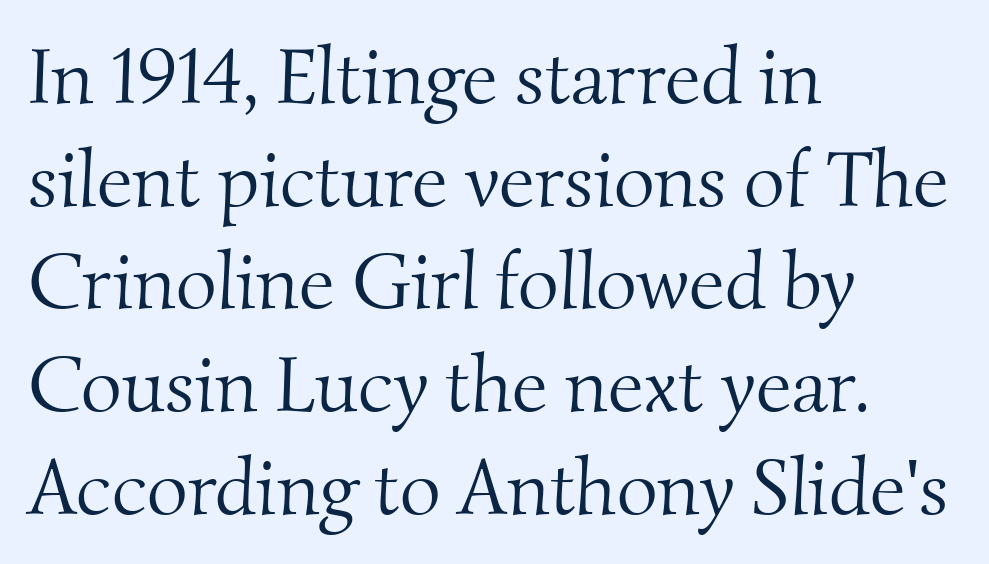
Q: Is the text bold? A: No.
Q: Is the typeface a serif or a sans-serif typeface? A: Serif.
Q: Is the text underlined? A: No.
Q: How is the paragraph aligned? A: Left-aligned.
Q: Is the spacing between letters normal or unusually wide? A: Normal.
Q: Is the spacing between lines tight, normal or loose? A: Normal.
Q: Width (condensed, normal, or wide)? A: Normal.
Q: Stroke contrast? A: Medium.
Q: x-height? A: Small.
Q: Monospaced? A: No.
